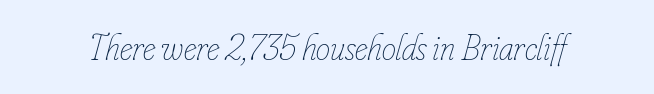
The image shows 36 px thin, condensed type, italic (leaning right); set normal letter spacing, not underlined; low stroke contrast and a small x-height.
